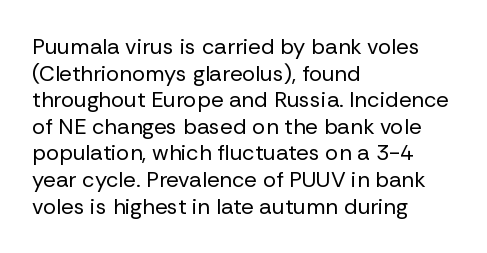
{"italic": "no", "bold": "no", "underline": "no", "align": "left", "line_spacing_ratio": 1.21, "letter_spacing": "normal", "letter_spacing_em": 0.0, "glyph_px": 22}
